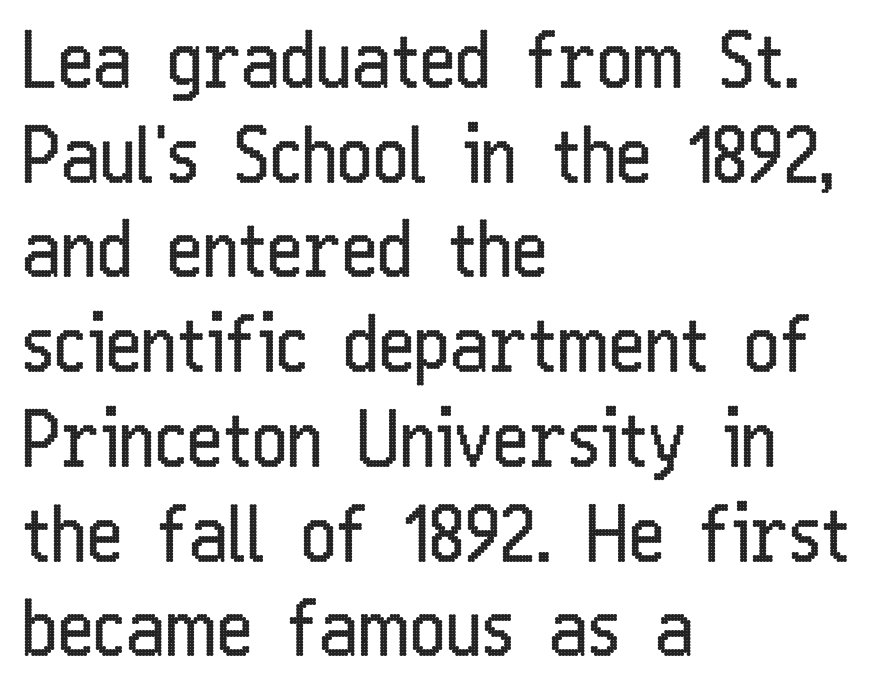
Summary of weight: not heavy and not bold. Underlining? Definitely not there. Each word holds together tightly as a unit, with standard inter-letter gaps. Ordinary non-slanted type is in use. Varying glyph widths throughout — classic text-font behaviour. A student would call this left alignment; a typographer would say flush left, rag right.
